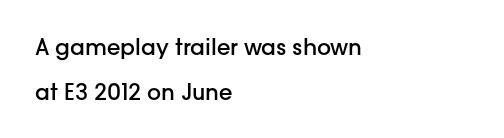
Glance below the letters and you will spot only blank space. Nobody touched the tracking dial on this one. Reading down the column, the eye jumps a long way to each next line. When letters stand straight like this, we call the style roman or upright.
